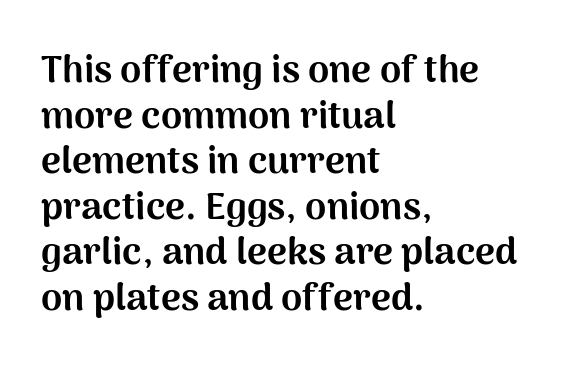
The image shows 38 px bold sans-serif type, upright; set left-aligned, line spacing 1.2x, normal letter spacing, not underlined; medium stroke contrast and a medium x-height.
